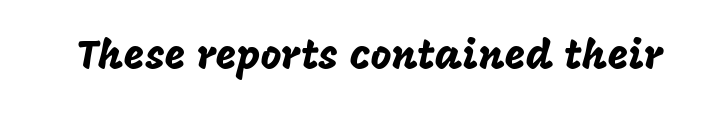
The image shows 40 px sans-serif type; set normal letter spacing, not underlined; low stroke contrast and a large x-height.
